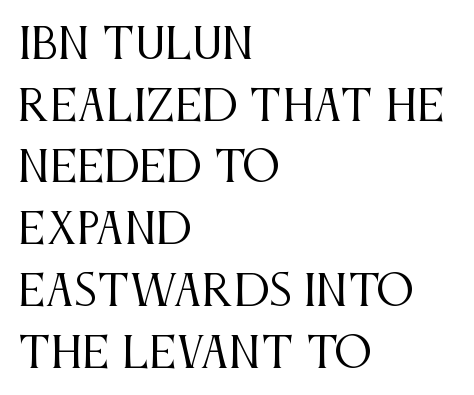
Q: Is the text bold? A: No.
Q: Is the text italic (slanted)? A: No, it is upright.
Q: Is the typeface a serif or a sans-serif typeface? A: Serif.
Q: Is the text underlined? A: No.
Q: How is the paragraph aligned? A: Left-aligned.
Q: Is the spacing between letters normal or unusually wide? A: Normal.
Q: Is the spacing between lines tight, normal or loose? A: Normal.
Q: Width (condensed, normal, or wide)? A: Condensed.
Q: Stroke contrast? A: Medium.
Q: x-height? A: Large.
Q: Monospaced? A: No.
